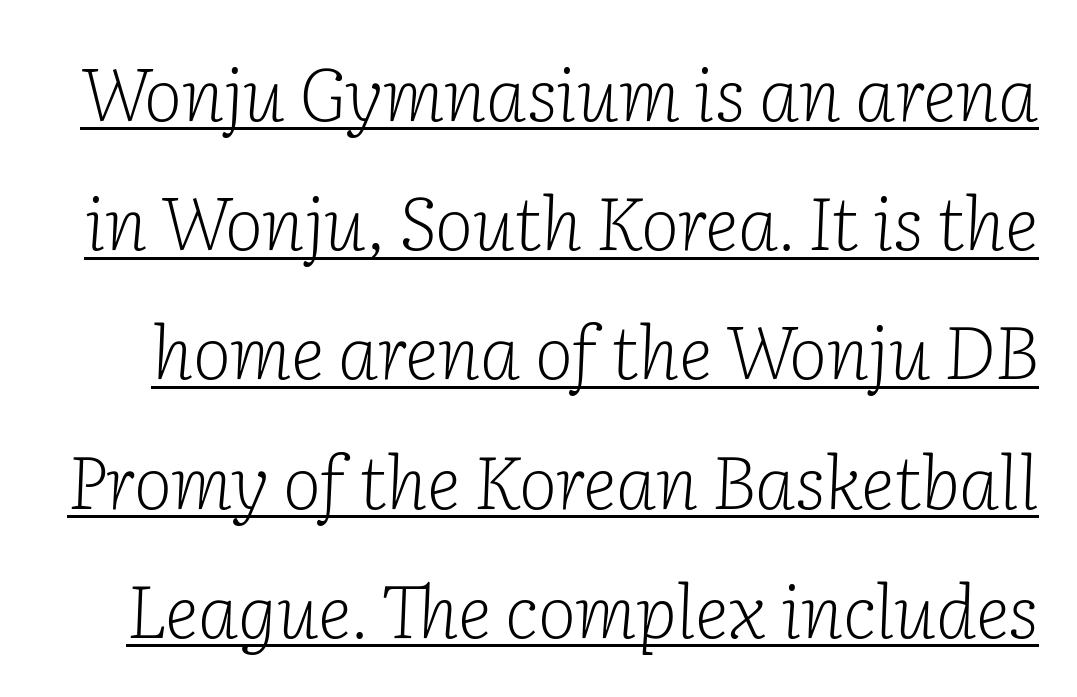
Look at the tracking — it's just the regular setting, nothing added. You can tell from the footed stems that serif type was used. The font's italic variant was chosen for this text. Caption: lettering with a line underneath. Think of a printed novel: that variable character pitch is what you see here. The cut favours lightness, reaching ordinary text weight at its darkest.
